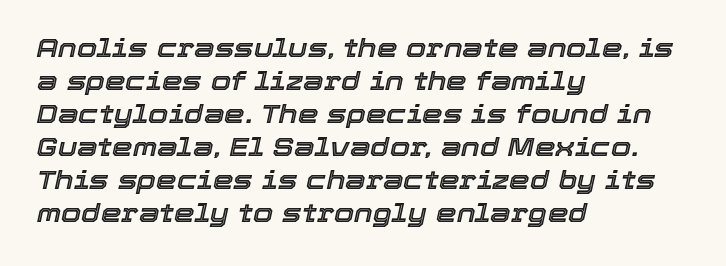
{"italic": "yes", "lean": "right", "slant_degrees": 12, "underline": "no", "align": "left", "line_spacing": "normal", "line_spacing_ratio": 1.27, "letter_spacing": "normal", "letter_spacing_em": 0.0, "glyph_px": 26}
